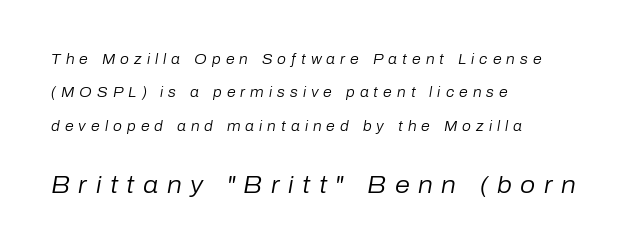
{"italic": "yes", "lean": "right", "slant_degrees": 10, "bold": "no", "underline": "no", "align": "left", "line_spacing": "loose", "line_spacing_ratio": 2.39, "letter_spacing": "wide", "letter_spacing_em": 0.36, "larger_block": "second", "size_ratio": 1.71, "glyph_px": 24}
